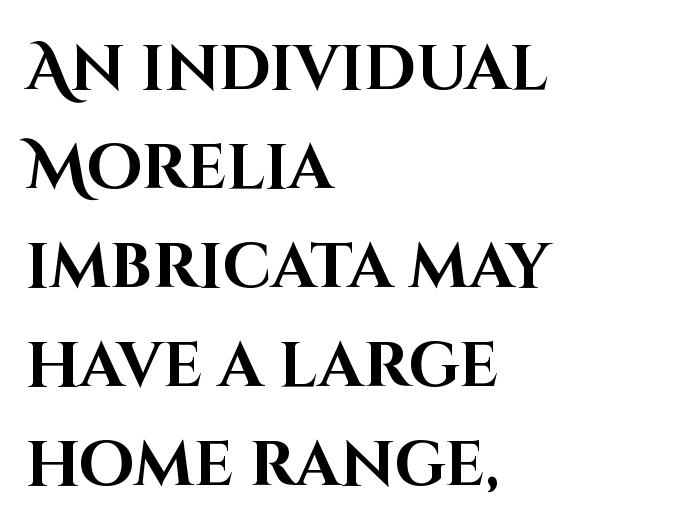
{"serif": "no", "italic": "no", "bold": "yes", "weight": "bold", "width": "normal", "stroke_contrast": "high", "x_height": "large", "monospaced": "no", "underline": "no", "align": "left", "line_spacing": "normal", "line_spacing_ratio": 1.57, "letter_spacing": "normal", "letter_spacing_em": 0.0, "glyph_px": 63}
